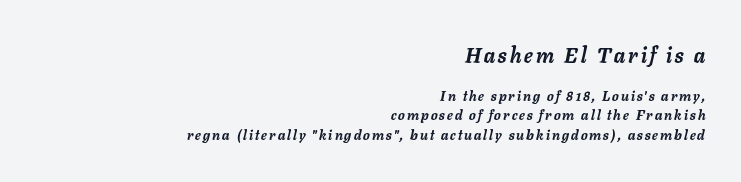
The strokes are fattened all the way to bold. The specimen omits any rule beneath the text block's lines. You can tell it's italic because the verticals aren't actually vertical. Here the first block reads like a headline and the second like body copy.
